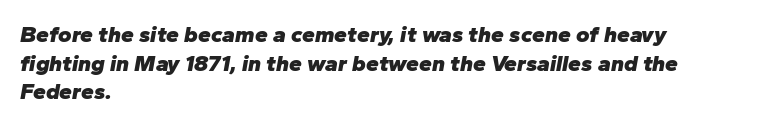
Letter spacing: default. The passage shown is emphatically bold. Visually the block forms a straight wall on the left and a jagged coastline on the right. Plain, unruled lines of type. Observe the lean: these are italic letterforms.
